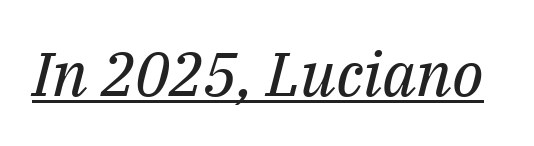
{"serif": "yes", "italic": "yes", "lean": "right", "slant_degrees": 14, "bold": "no", "weight": "regular", "width": "normal", "stroke_contrast": "medium", "x_height": "medium", "monospaced": "no", "underline": "yes", "letter_spacing": "normal", "letter_spacing_em": 0.0, "glyph_px": 62}
